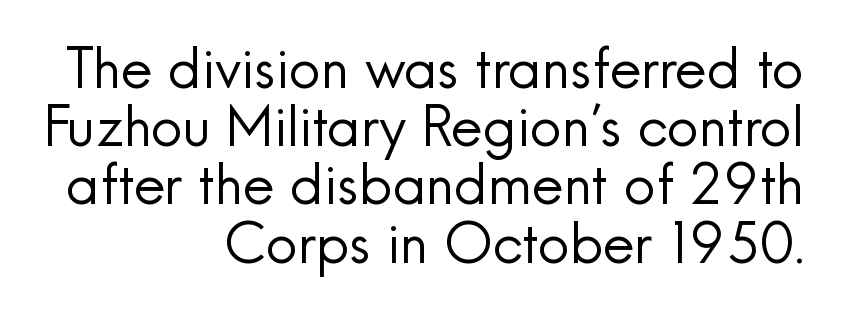
Alignment: flush right. Think of a printed novel: that variable character pitch is what you see here. If you measured baseline to baseline, you'd find a short distance. These lines keep a tight, regular rhythm from letter to letter. The letters look calm and open, with moderate or lighter stems.
